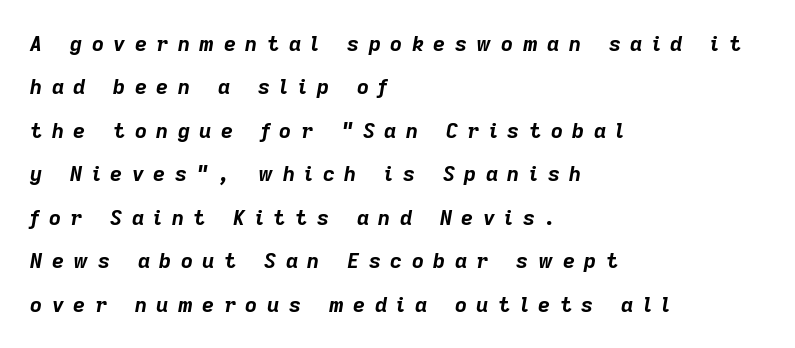
{"italic": "yes", "lean": "right", "slant_degrees": 9, "bold": "yes", "underline": "no", "align": "left", "line_spacing": "loose", "line_spacing_ratio": 2.07, "letter_spacing": "wide", "letter_spacing_em": 0.45, "glyph_px": 21}
